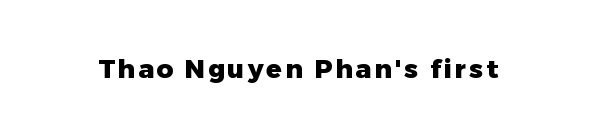
Q: Is the text bold? A: Yes.
Q: Is the text italic (slanted)? A: No, it is upright.
Q: Is the text underlined? A: No.
